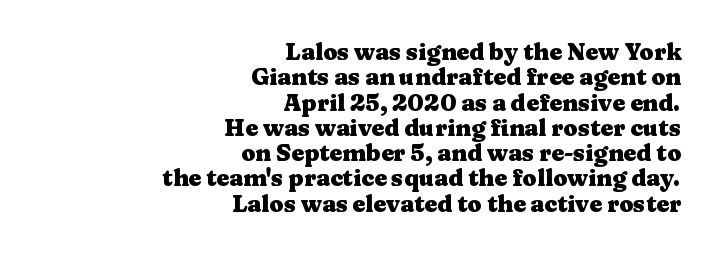
The image shows 23 px bold type, upright; set right-aligned, tight line spacing (1.1x), normal letter spacing, not underlined.
